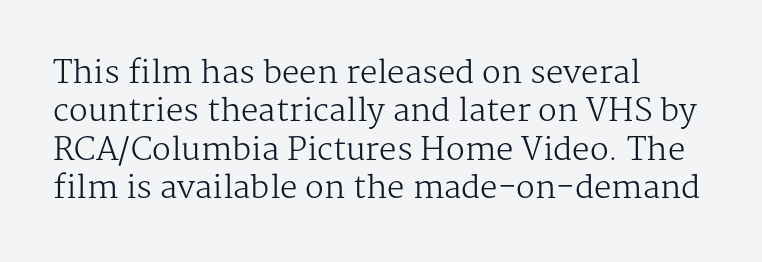
The image shows 31 px regular-weight serif type, upright; set left-aligned, line spacing 1.24x, normal letter spacing, not underlined; medium stroke contrast and a medium x-height.
